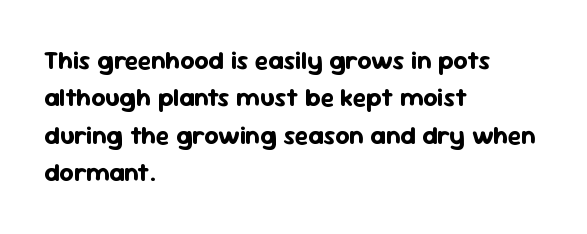
The image shows 25 px bold type, upright; set left-aligned, normal line spacing (1.5x), normal letter spacing, not underlined.
